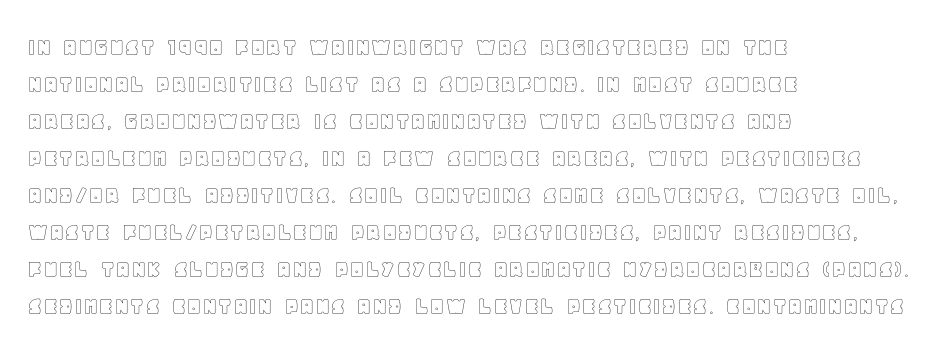
A typesetter would call this zero additional tracking. Notice how descenders clear the ascenders below comfortably — that's standard leading. Ordinary non-slanted type is in use. Letters rest on an invisible, unmarked baseline.
